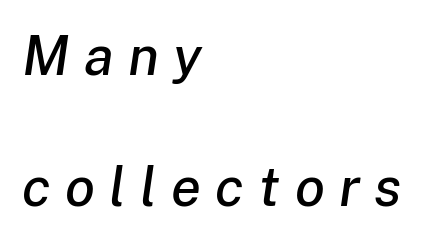
The image shows 55 px text type, italic (leaning right); set left-aligned, loose line spacing (2.39x), unusually wide letter spacing (+0.26 em), not underlined; low stroke contrast and a medium x-height.
